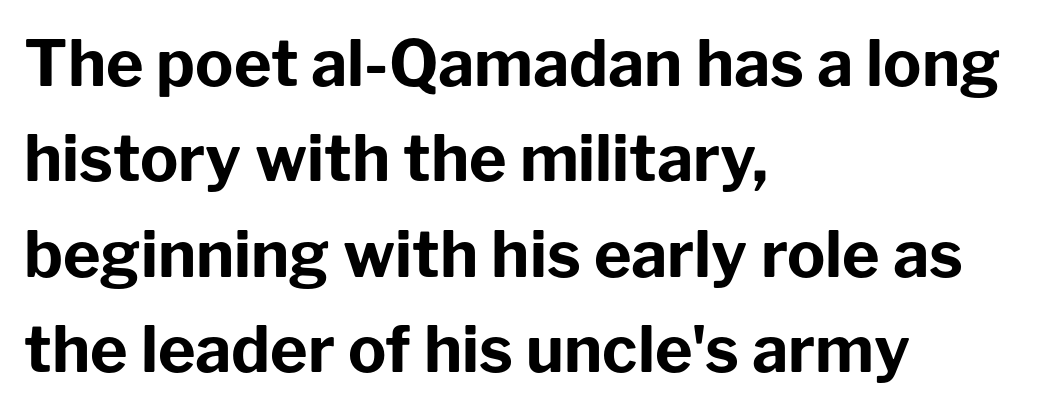
Q: Is the text bold? A: Yes.
Q: Is the text italic (slanted)? A: No, it is upright.
Q: Is the typeface a serif or a sans-serif typeface? A: Sans-serif.
Q: Is the text underlined? A: No.
Q: How is the paragraph aligned? A: Left-aligned.
Q: Is the spacing between letters normal or unusually wide? A: Normal.
Q: Is the spacing between lines tight, normal or loose? A: Normal.
Q: Width (condensed, normal, or wide)? A: Normal.
Q: Stroke contrast? A: Low.
Q: x-height? A: Medium.
Q: Monospaced? A: No.
